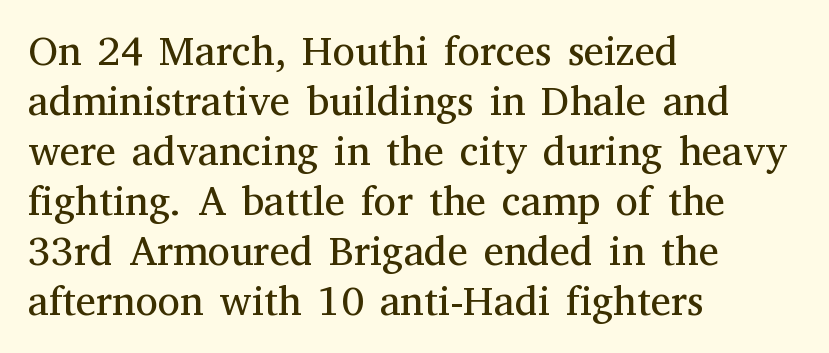
Q: Is the text bold? A: No.
Q: Is the text italic (slanted)? A: No, it is upright.
Q: Is the typeface a serif or a sans-serif typeface? A: Serif.
Q: Is the text underlined? A: No.
Q: How is the paragraph aligned? A: Left-aligned.
Q: Is the spacing between letters normal or unusually wide? A: Normal.
Q: Width (condensed, normal, or wide)? A: Normal.
Q: Stroke contrast? A: Medium.
Q: x-height? A: Medium.
Q: Monospaced? A: No.
